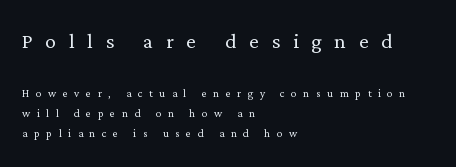
{"italic": "no", "bold": "no", "underline": "no", "align": "left", "line_spacing": "normal", "line_spacing_ratio": 1.45, "letter_spacing": "wide", "letter_spacing_em": 0.47, "larger_block": "first", "size_ratio": 1.93, "glyph_px": 27}
